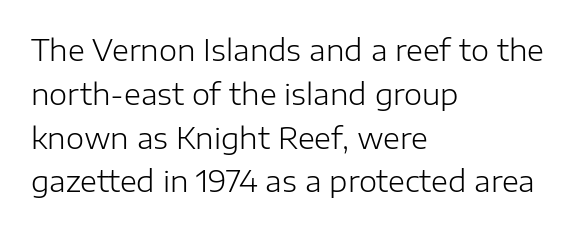
These glyphs show unthickened strokes, regular width or finer. The setting favours the left margin, as ordinary paragraphs usually do. These lines keep a tight, regular rhythm from letter to letter. The vertical gap from one line to the next is medium. Anything drawn beneath the words? Only blank space. The glyphs in this specimen are sans serif.
